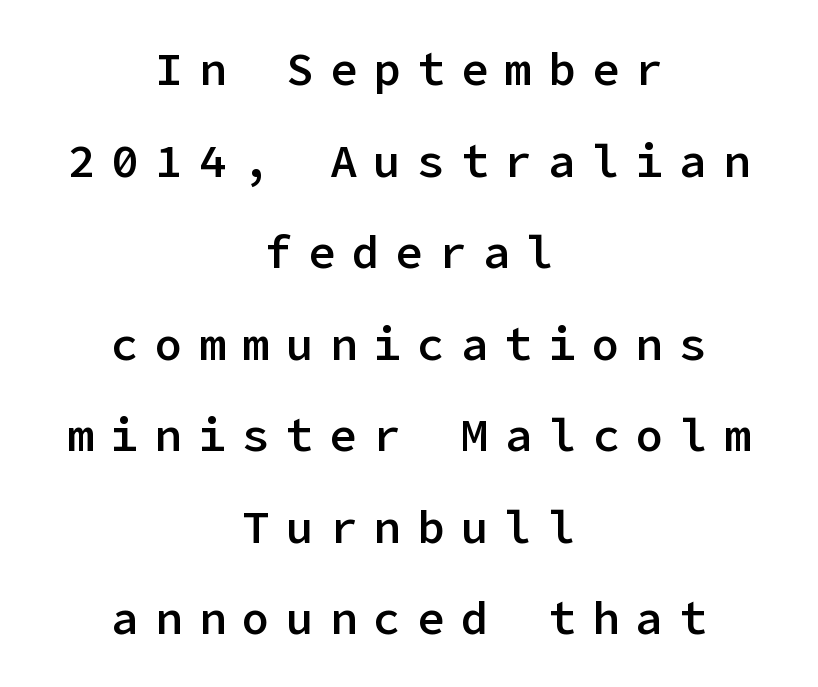
The rendering shows plain stroke endings on the letterforms — a sans-serif design. Reading down the column, the eye jumps a long way to each next line. Italic: no, the glyphs are upright roman. This rendering features lettering with no underline. One-word summary of the alignment: center. The face used here is a semibold: visibly heavier than regular, lighter than bold.
